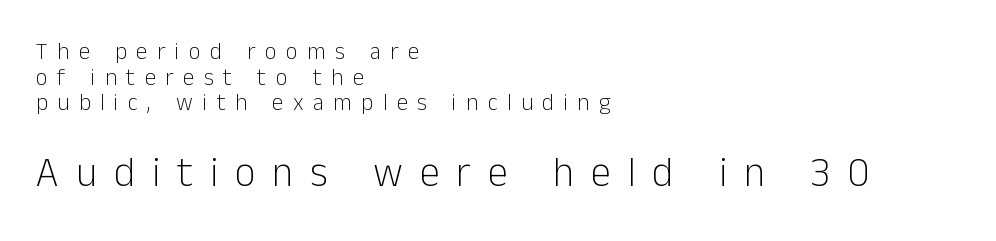
{"serif": "no", "italic": "no", "bold": "no", "weight": "light", "width": "normal", "stroke_contrast": "low", "x_height": "medium", "monospaced": "no", "underline": "no", "align": "left", "line_spacing": "tight", "line_spacing_ratio": 1.11, "letter_spacing": "wide", "letter_spacing_em": 0.41, "larger_block": "second", "size_ratio": 1.78, "glyph_px": 41}
